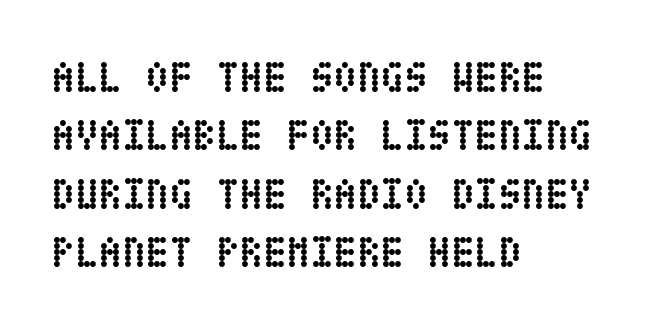
{"italic": "no", "bold": "yes", "weight": "semibold", "width": "condensed", "stroke_contrast": "low", "x_height": "large", "underline": "no", "align": "left", "line_spacing": "normal", "line_spacing_ratio": 1.36, "letter_spacing": "normal", "letter_spacing_em": 0.0, "glyph_px": 43}
